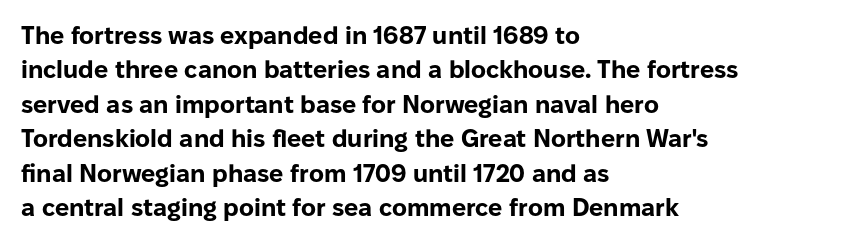
Q: Is the text bold? A: Yes.
Q: Is the text italic (slanted)? A: No, it is upright.
Q: Is the text underlined? A: No.
Q: How is the paragraph aligned? A: Left-aligned.
Q: Is the spacing between letters normal or unusually wide? A: Normal.
Q: Is the spacing between lines tight, normal or loose? A: Normal.
